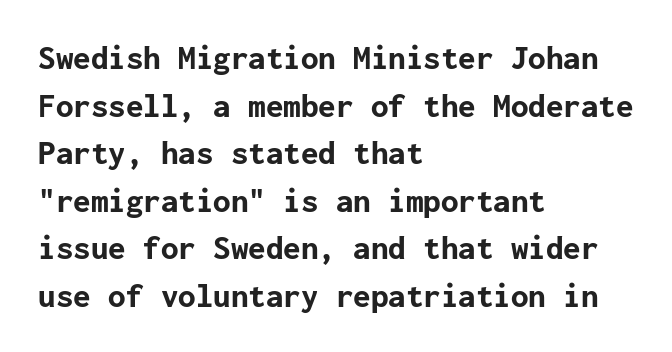
{"serif": "no", "italic": "no", "bold": "yes", "weight": "bold", "width": "normal", "stroke_contrast": "low", "x_height": "medium", "underline": "no", "align": "left", "line_spacing": "normal", "line_spacing_ratio": 1.36, "letter_spacing": "normal", "letter_spacing_em": 0.0, "glyph_px": 35}
